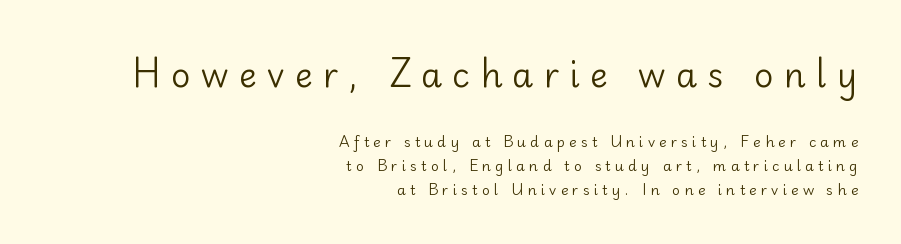
{"serif": "no", "italic": "no", "bold": "no", "weight": "regular", "width": "normal", "stroke_contrast": "low", "x_height": "small", "monospaced": "no", "underline": "no", "align": "right", "line_spacing_ratio": 1.72, "letter_spacing": "wide", "letter_spacing_em": 0.3, "larger_block": "first", "size_ratio": 2.43, "glyph_px": 34}
